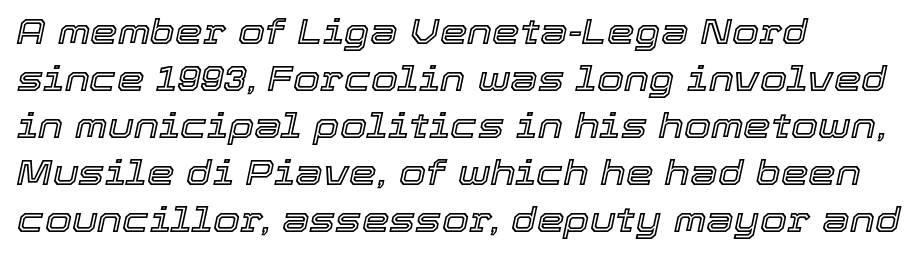
Normally led — the rows are evenly, conventionally spaced. The lines are quadded left. The text carries the slant typical of an italic or oblique font. Varying glyph widths throughout — classic text-font behaviour. Underline: absent. In terms of letterspacing, this is plain default setting.
